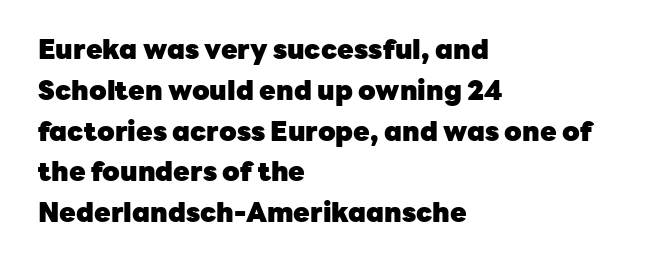
{"italic": "no", "bold": "yes", "underline": "no", "align": "left", "line_spacing": "normal", "line_spacing_ratio": 1.51, "letter_spacing": "normal", "letter_spacing_em": 0.0, "glyph_px": 27}
